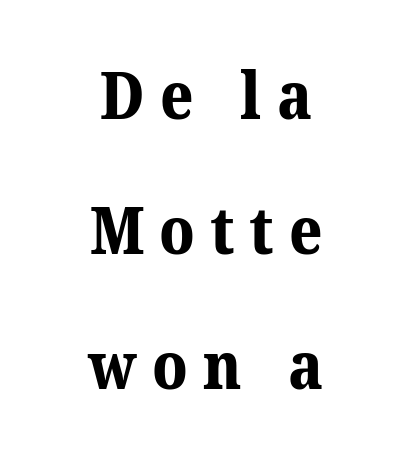
The image shows 65 px bold serif type; set centered, loose line spacing (2.08x), unusually wide letter spacing (+0.23 em), not underlined; medium stroke contrast and a medium x-height.
